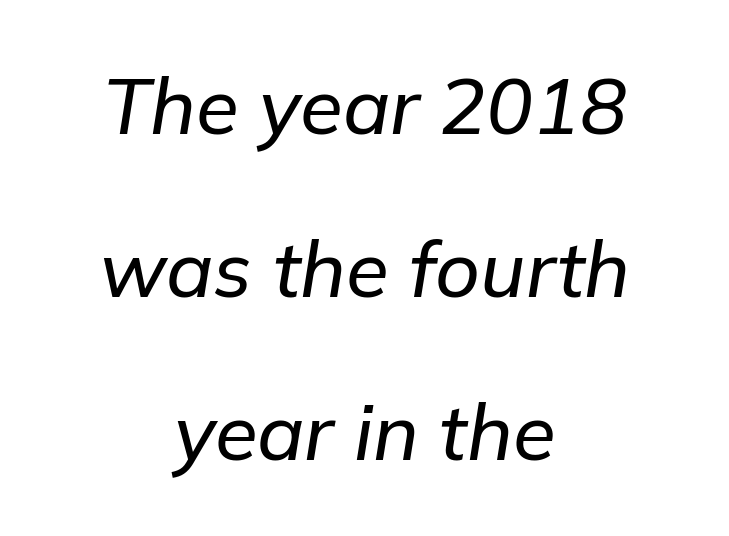
The face used here is proportionally spaced, like ordinary book or web type. The typesetter chose a symmetrical, centered arrangement here. The space beneath each line is pristine and unruled. Interline gaps are noticeably wide in this sample. There's an unmistakable incline to the writing here.
